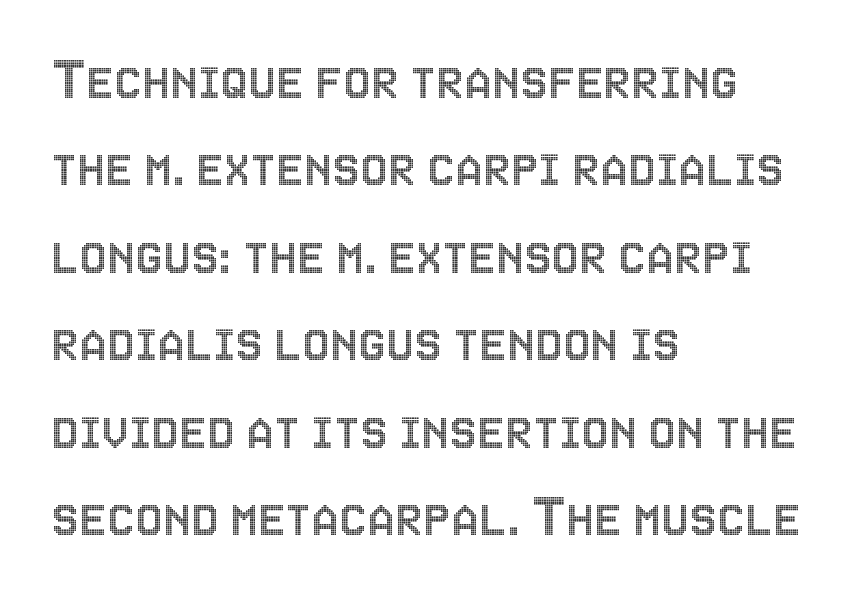
Q: Is the text italic (slanted)? A: No, it is upright.
Q: Is the text underlined? A: No.
Q: How is the paragraph aligned? A: Left-aligned.
Q: Is the spacing between letters normal or unusually wide? A: Normal.
Q: Is the spacing between lines tight, normal or loose? A: Normal.
Q: Width (condensed, normal, or wide)? A: Condensed.
Q: x-height? A: Large.
Q: Monospaced? A: No.
